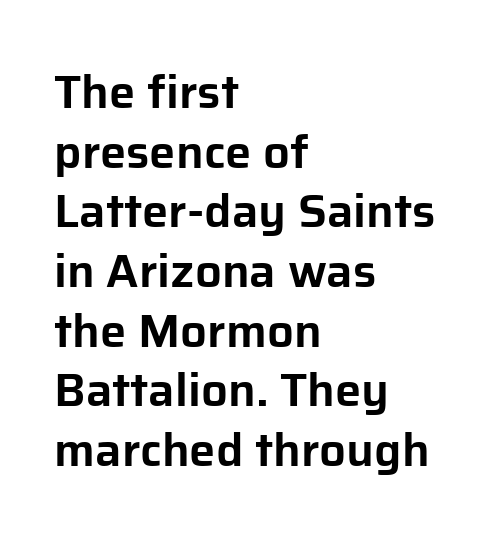
Q: Is the text italic (slanted)? A: No, it is upright.
Q: Is the typeface a serif or a sans-serif typeface? A: Sans-serif.
Q: Is the text underlined? A: No.
Q: How is the paragraph aligned? A: Left-aligned.
Q: Is the spacing between letters normal or unusually wide? A: Normal.
Q: Is the spacing between lines tight, normal or loose? A: Normal.
Q: Width (condensed, normal, or wide)? A: Normal.
Q: Stroke contrast? A: Low.
Q: x-height? A: Medium.
Q: Monospaced? A: No.
